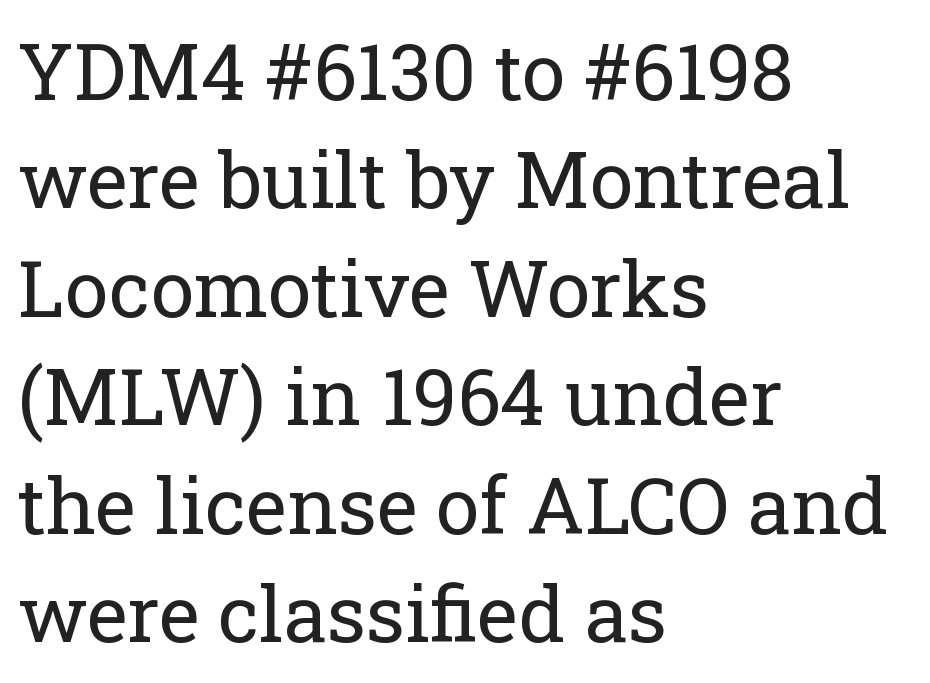
The image shows 78 px regular-weight serif type, upright; set left-aligned, normal line spacing (1.39x), normal letter spacing, not underlined; low stroke contrast and a medium x-height.
